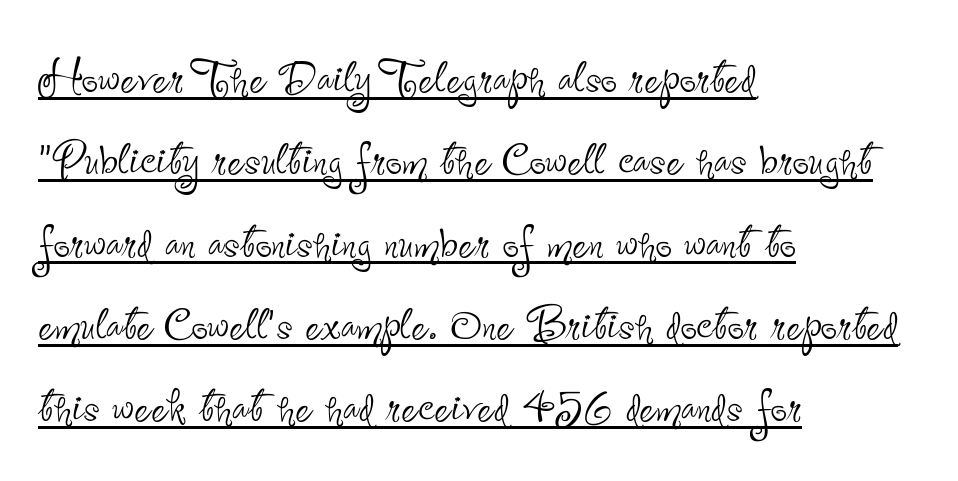
Heaviness? Minimal to ordinary, like unemphasized prose. Check the space under the baseline: a stroke is drawn there. The line texture is even and compact thanks to regular tracking. Horizontal alignment here is leftward, the default for most running prose. Notice how descenders clear the ascenders below comfortably — that's standard leading.
